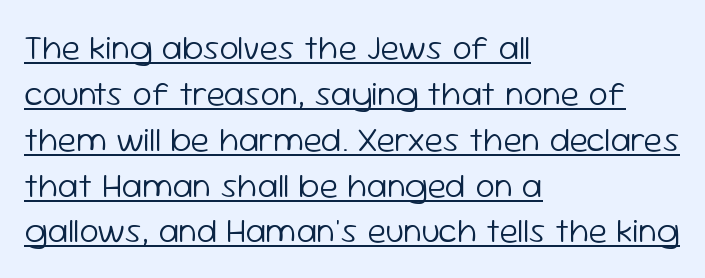
{"serif": "no", "italic": "no", "bold": "no", "weight": "light", "width": "normal", "stroke_contrast": "low", "x_height": "medium", "monospaced": "no", "underline": "yes", "align": "left", "line_spacing": "normal", "line_spacing_ratio": 1.31, "letter_spacing": "normal", "letter_spacing_em": 0.0, "glyph_px": 35}
